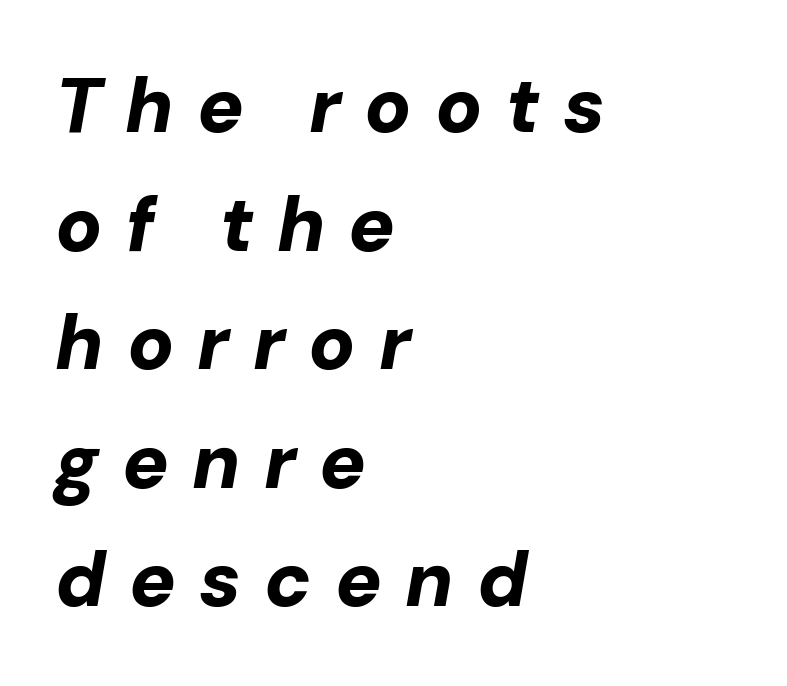
The image shows 77 px bold type, italic (leaning right); set left-aligned, normal line spacing (1.54x), unusually wide letter spacing (+0.3 em), not underlined; low stroke contrast and a medium x-height.
